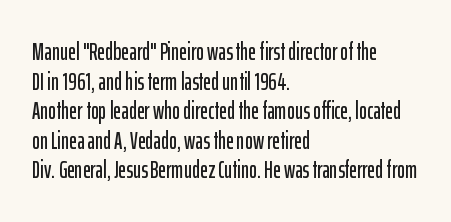
{"italic": "no", "underline": "no", "align": "left", "line_spacing_ratio": 1.23, "letter_spacing": "normal", "letter_spacing_em": 0.0, "glyph_px": 24}
